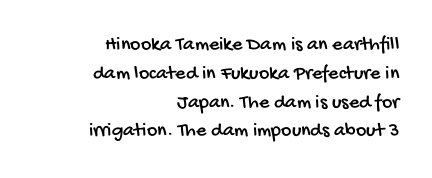
{"underline": "no", "align": "right", "line_spacing": "normal", "line_spacing_ratio": 1.44, "letter_spacing": "normal", "letter_spacing_em": 0.0, "glyph_px": 20}
